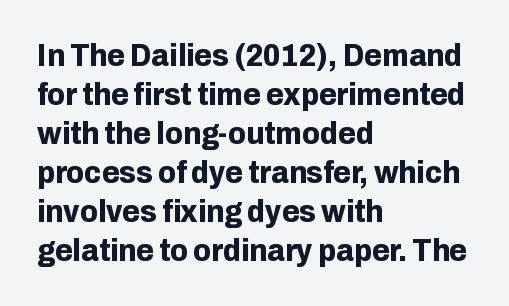
The image shows 32 px bold sans-serif type, upright; set left-aligned, line spacing 1.22x, normal letter spacing, not underlined; low stroke contrast and a medium x-height.
